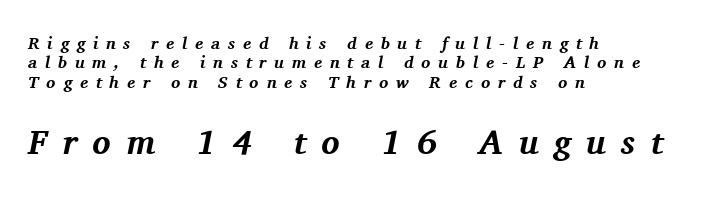
Tracking value appears strongly positive — letters spread wide. The passage shown is typed in a proportional face where columns would drift. Does the lettering tilt? It does — this is italic. I'd call this a serif setting — the letters wear small feet.
